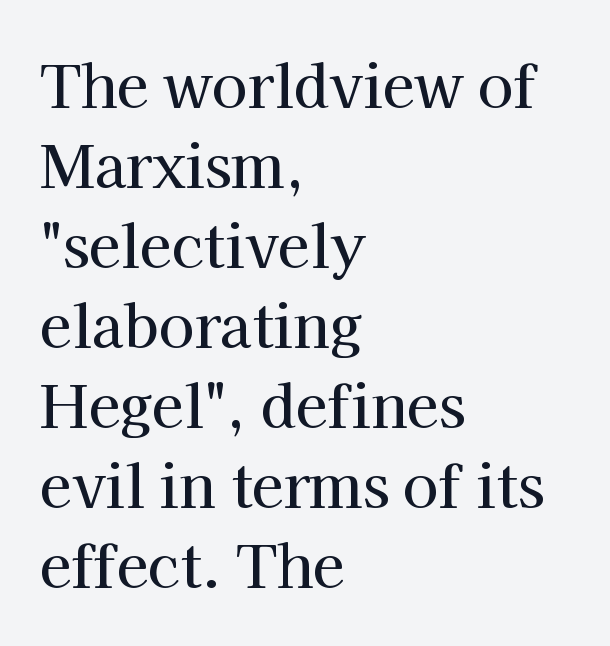
The image shows 58 px serif type, upright; set left-aligned, normal line spacing (1.38x), normal letter spacing, not underlined; high stroke contrast and a medium x-height.
